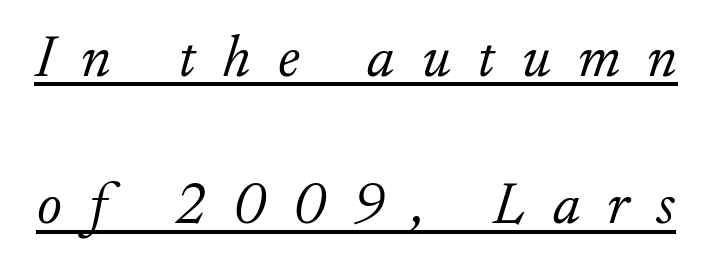
Students, note that the glyphs here are deliberately spaced far apart. If you measured baseline to baseline, you'd find a long distance. The specimen reads as italic at a glance. You can tell from the footed stems that serif type was used.
